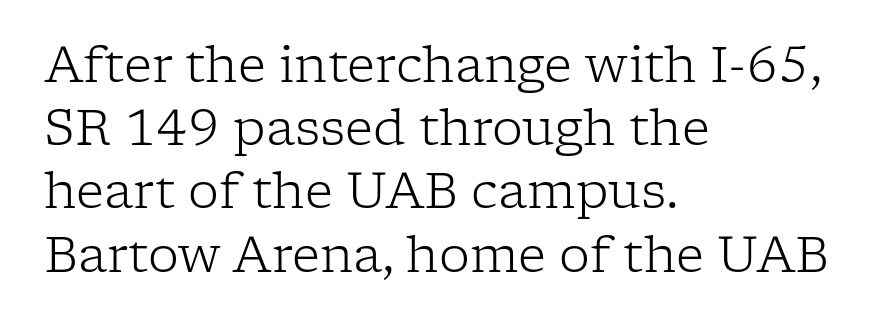
{"serif": "yes", "italic": "no", "bold": "no", "weight": "light", "width": "normal", "stroke_contrast": "low", "x_height": "medium", "monospaced": "no", "underline": "no", "align": "left", "line_spacing": "normal", "line_spacing_ratio": 1.29, "letter_spacing": "normal", "letter_spacing_em": 0.0, "glyph_px": 49}
